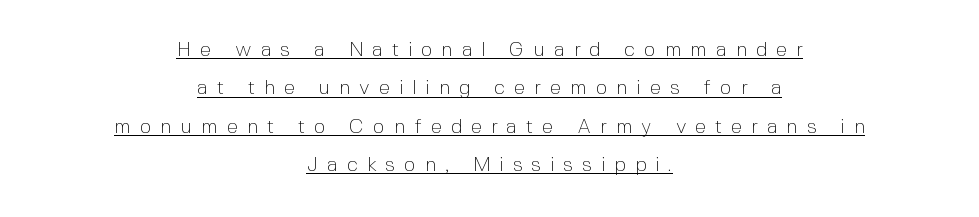
{"italic": "no", "bold": "no", "underline": "yes", "align": "center", "line_spacing": "loose", "line_spacing_ratio": 1.92, "letter_spacing": "wide", "letter_spacing_em": 0.45, "glyph_px": 20}
